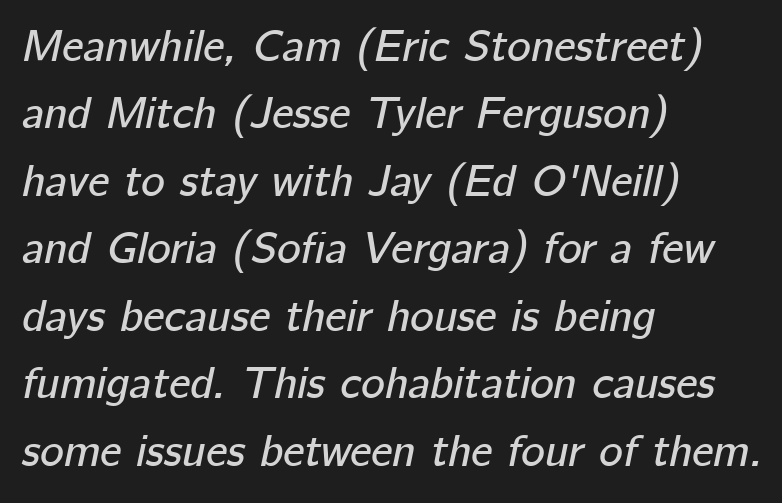
The image shows 45 px text type, italic (leaning right); set left-aligned, normal line spacing (1.5x), normal letter spacing, not underlined; low stroke contrast and a medium x-height.
